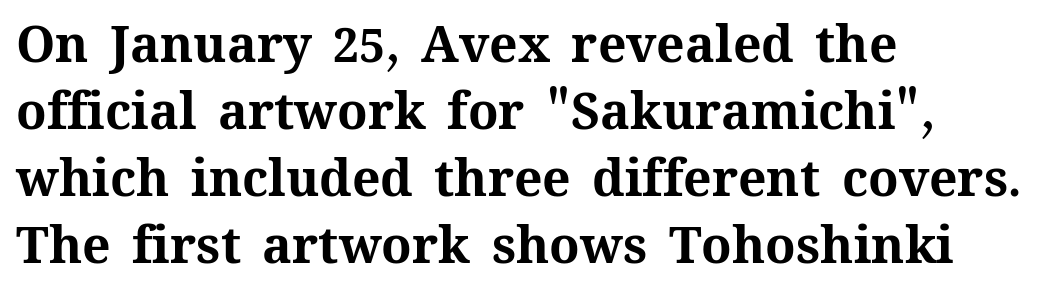
The image shows 50 px bold type, upright; set left-aligned, normal line spacing (1.34x), normal letter spacing, not underlined; medium stroke contrast and a medium x-height.
